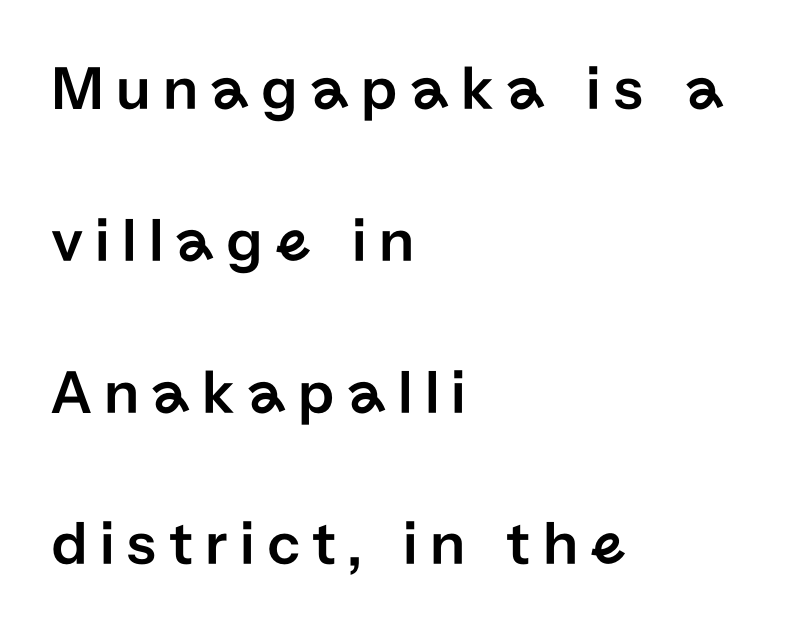
Posture: straight, roman, zero tilt. These lines stack with their left ends in a neat column. The glyphs are unaccompanied by any horizontal stroke below them. In terms of letterform style, serifs are entirely absent. Leading: increased.
